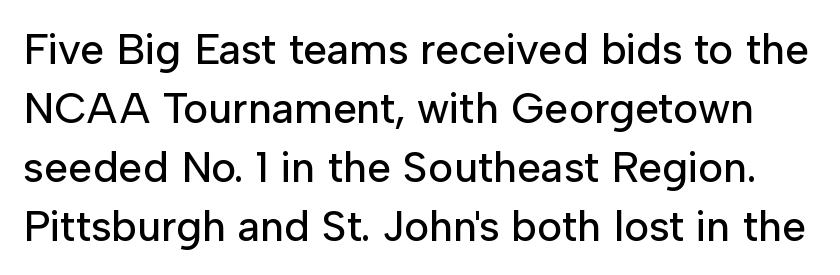
The image shows 43 px sans-serif type, upright; set normal line spacing (1.37x), normal letter spacing, not underlined; low stroke contrast and a medium x-height.
